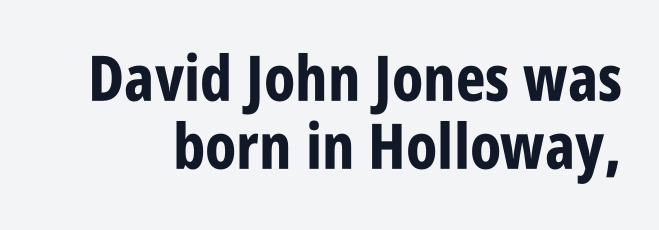
The letters carry no serifs — their stems end cleanly without finishing strokes. Each letter keeps its own natural width here, so spacing adapts to shape. In terms of leading, this rendering errs on the cramped side. The characters look thick and weighty, a clear bold.
